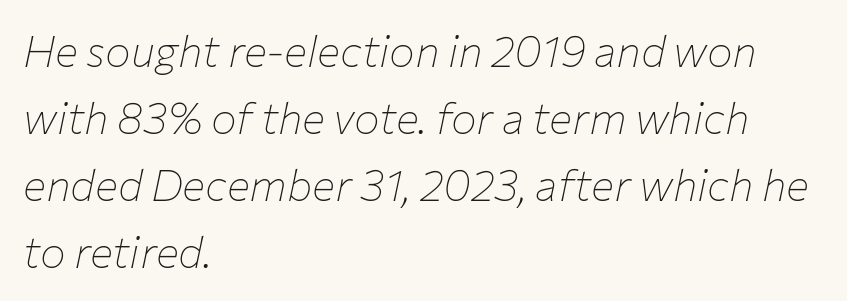
{"italic": "yes", "lean": "right", "slant_degrees": 12, "bold": "no", "weight": "thin", "width": "normal", "stroke_contrast": "low", "x_height": "medium", "monospaced": "no", "underline": "no", "align": "left", "line_spacing": "normal", "line_spacing_ratio": 1.56, "letter_spacing": "normal", "letter_spacing_em": 0.0, "glyph_px": 43}
